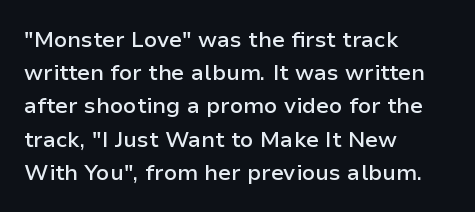
The words here are not underlined. Each new line begins a customary step beneath the previous one. These lines were composed using upright roman letters. In CSS terms this would be text-align: left. Compared with typical body copy, the letter spacing here is the same. This is the in-between weight designers call semibold or demi.
